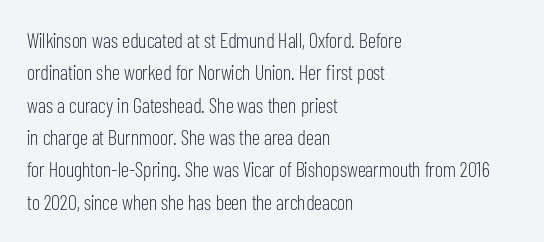
The image shows 21 px text type, upright; set left-aligned, normal line spacing (1.54x), normal letter spacing, not underlined.
